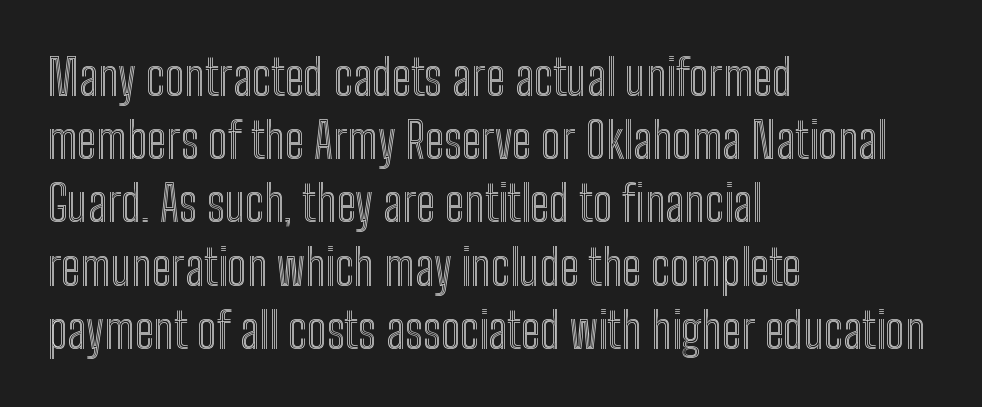
Lines of text with bare space underneath. Every row of glyphs begins at an identical x-position on the left. When letters stand straight like this, we call the style roman or upright. A normal amount of white space separates one row of letters from the next. Is the letter spacing exaggerated? No — it looks like the ordinary default. The letters advance in unequal steps, a hallmark of proportional type.
